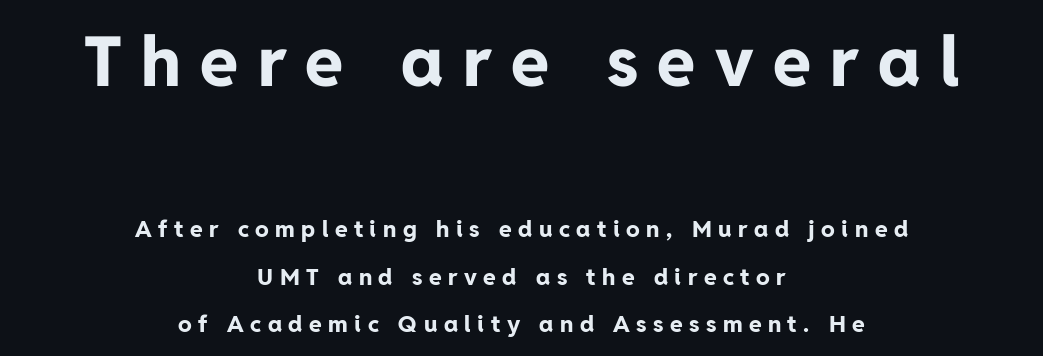
In terms of weight, the rendering is a true, heavy bold. The emphasis by scale lands on block number one, above. The area under the type is left untouched. How would I describe the line gaps? Wide and relaxed.
